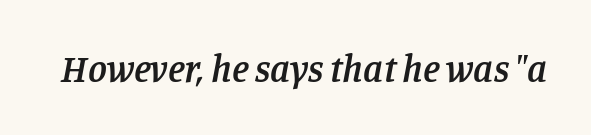
The image shows 38 px semibold serif type, italic (leaning right); set normal letter spacing, not underlined; low stroke contrast and a large x-height.
